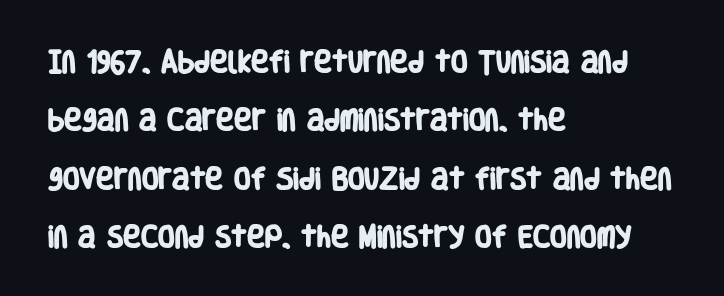
The image shows 24 px bold type; set left-aligned, loose line spacing (2.43x), normal letter spacing, not underlined.
